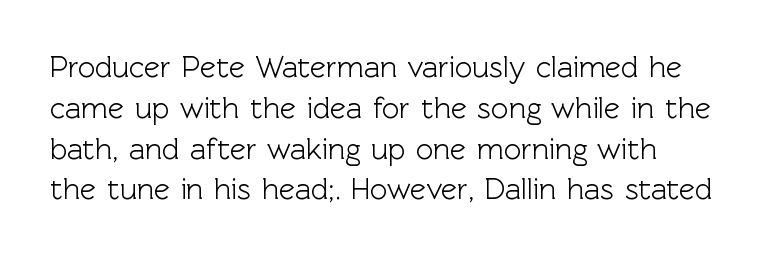
The image shows 30 px sans-serif type, upright; set normal line spacing (1.36x), normal letter spacing, not underlined; a medium x-height.
